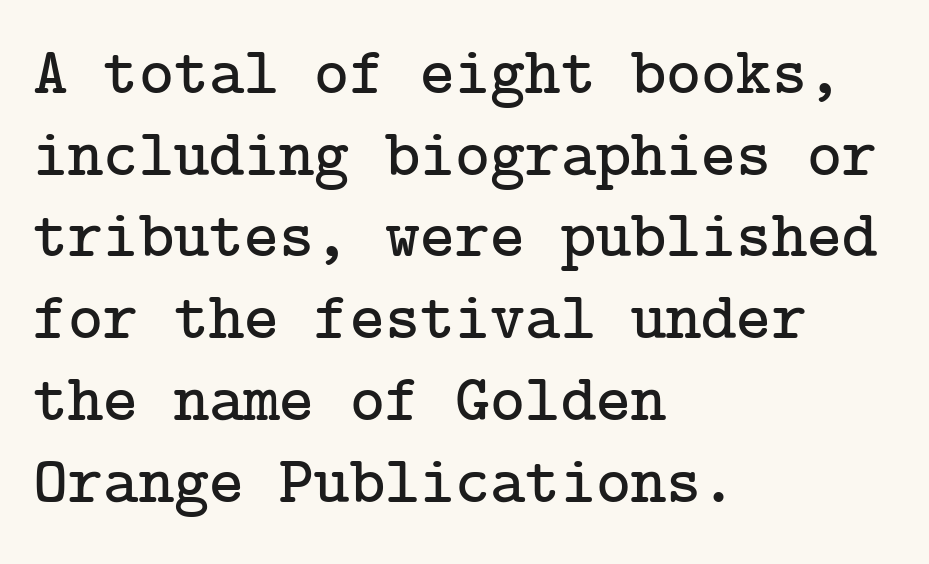
Q: Is the text italic (slanted)? A: No, it is upright.
Q: Is the typeface a serif or a sans-serif typeface? A: Serif.
Q: Is the text underlined? A: No.
Q: How is the paragraph aligned? A: Left-aligned.
Q: Is the spacing between letters normal or unusually wide? A: Normal.
Q: Width (condensed, normal, or wide)? A: Normal.
Q: Stroke contrast? A: Low.
Q: x-height? A: Medium.
